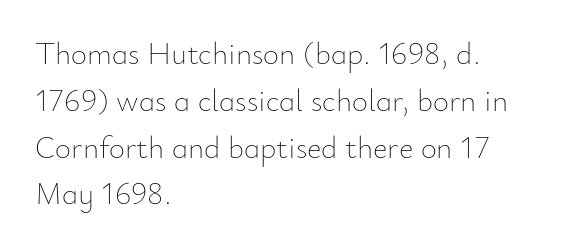
Q: Is the text bold? A: No.
Q: Is the text italic (slanted)? A: No, it is upright.
Q: Is the text underlined? A: No.
Q: How is the paragraph aligned? A: Left-aligned.
Q: Is the spacing between letters normal or unusually wide? A: Normal.
Q: Is the spacing between lines tight, normal or loose? A: Normal.
Q: Width (condensed, normal, or wide)? A: Normal.
Q: Stroke contrast? A: Low.
Q: x-height? A: Small.
Q: Monospaced? A: No.
